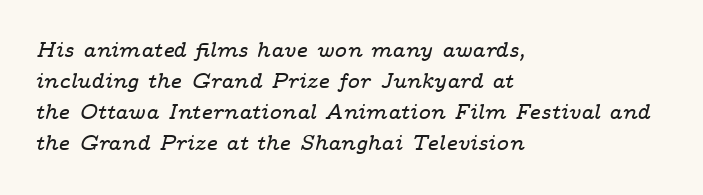
Q: Is the text italic (slanted)? A: Yes, it leans right by about 14 degrees.
Q: Is the text underlined? A: No.
Q: How is the paragraph aligned? A: Left-aligned.
Q: Is the spacing between letters normal or unusually wide? A: Normal.
Q: Is the spacing between lines tight, normal or loose? A: Normal.
